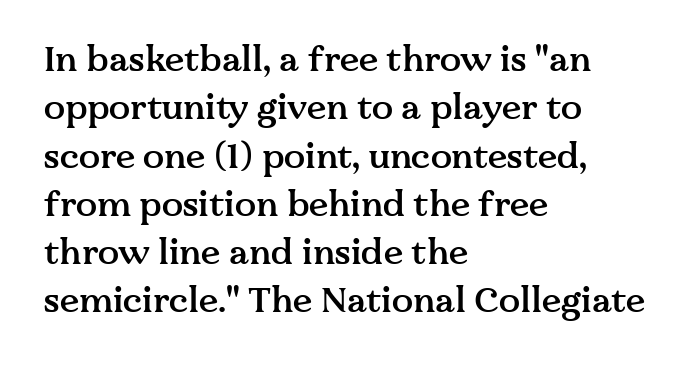
Q: Is the text bold? A: Semi-bold.
Q: Is the text italic (slanted)? A: No, it is upright.
Q: Is the typeface a serif or a sans-serif typeface? A: Serif.
Q: Is the text underlined? A: No.
Q: How is the paragraph aligned? A: Left-aligned.
Q: Is the spacing between letters normal or unusually wide? A: Normal.
Q: Is the spacing between lines tight, normal or loose? A: Normal.
Q: Width (condensed, normal, or wide)? A: Normal.
Q: Stroke contrast? A: Medium.
Q: x-height? A: Medium.
Q: Monospaced? A: No.
